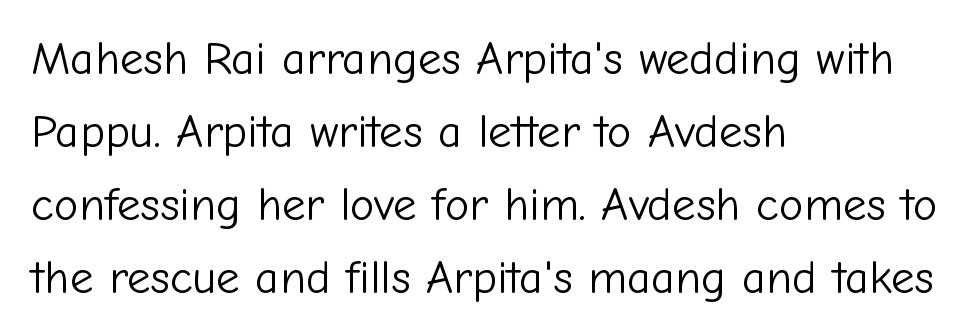
Q: Is the text bold? A: No.
Q: Is the text italic (slanted)? A: No, it is upright.
Q: Is the typeface a serif or a sans-serif typeface? A: Sans-serif.
Q: Is the text underlined? A: No.
Q: How is the paragraph aligned? A: Left-aligned.
Q: Is the spacing between letters normal or unusually wide? A: Normal.
Q: Is the spacing between lines tight, normal or loose? A: Normal.
Q: Width (condensed, normal, or wide)? A: Normal.
Q: Stroke contrast? A: Low.
Q: x-height? A: Medium.
Q: Monospaced? A: No.
